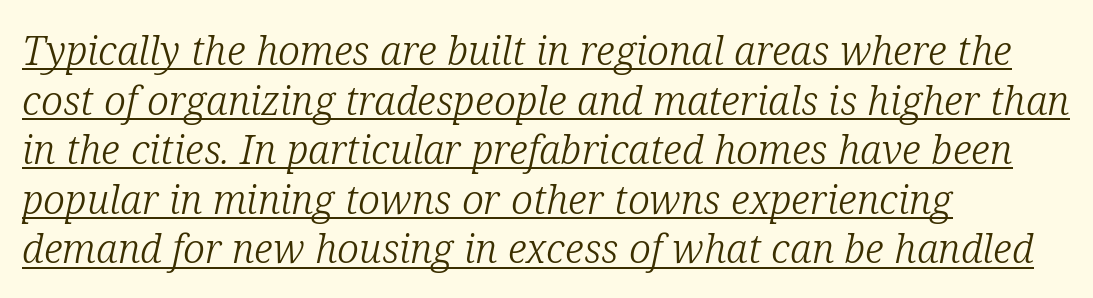
{"serif": "yes", "italic": "yes", "lean": "right", "slant_degrees": 12, "bold": "no", "weight": "light", "width": "normal", "stroke_contrast": "low", "x_height": "medium", "monospaced": "no", "underline": "yes", "align": "left", "line_spacing_ratio": 1.24, "letter_spacing": "normal", "letter_spacing_em": 0.0, "glyph_px": 40}
